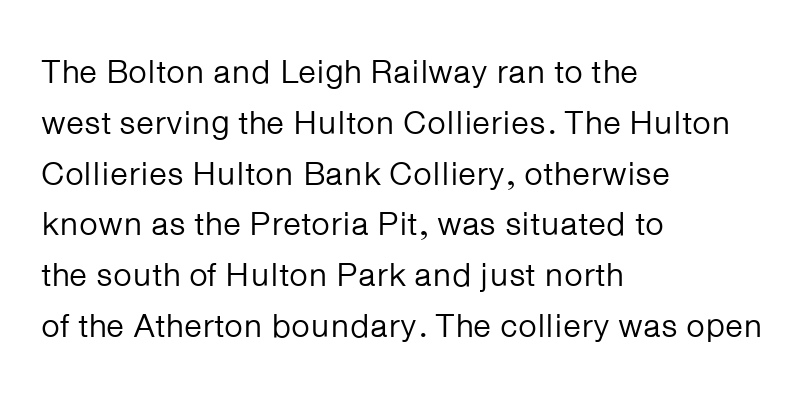
Decoration check: the copy has no underline. Inter-character spacing is left at the font's built-in metrics. A light-to-regular cut is what we see here. Letterform terminals end flat and unadorned throughout the passage. The rendering uses a moderate line-height, typical for paragraphs.
